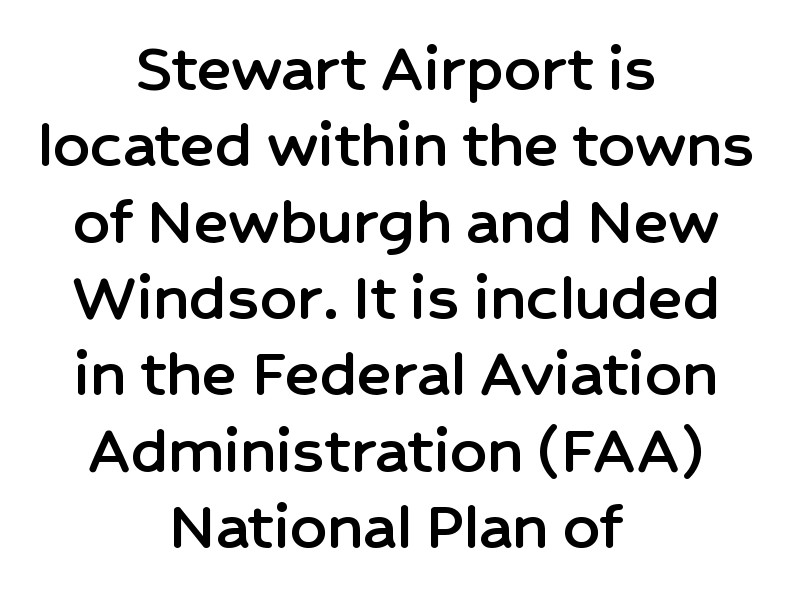
{"serif": "no", "italic": "no", "width": "normal", "stroke_contrast": "low", "x_height": "medium", "monospaced": "no", "underline": "no", "align": "center", "line_spacing": "tight", "line_spacing_ratio": 1.06, "letter_spacing": "normal", "letter_spacing_em": 0.0, "glyph_px": 72}
